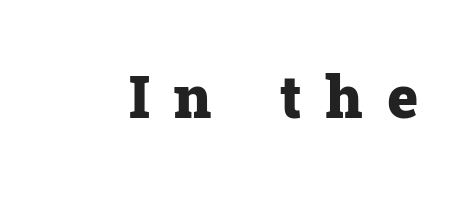
If you drew a line through each stem, it would be perfectly vertical. Its strokes are broad and dark, the hallmark of bold type. The type is letterspaced generously, with wide tracking. Note: serifs present on the glyphs. Beneath every word, the page is bare. Looks like regular typesetting: each glyph gets only the width it needs.
